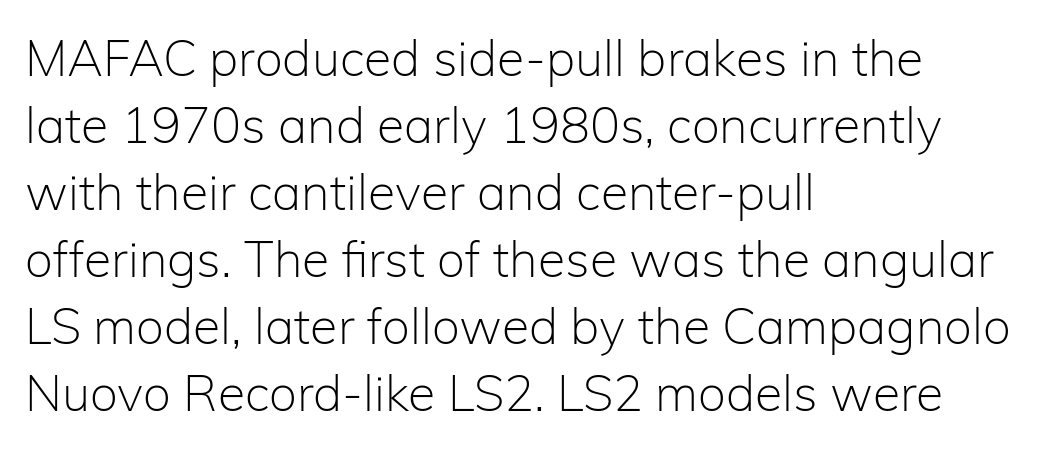
The image shows 50 px light sans-serif type, upright; set left-aligned, normal line spacing (1.34x), normal letter spacing, not underlined; low stroke contrast and a medium x-height.
